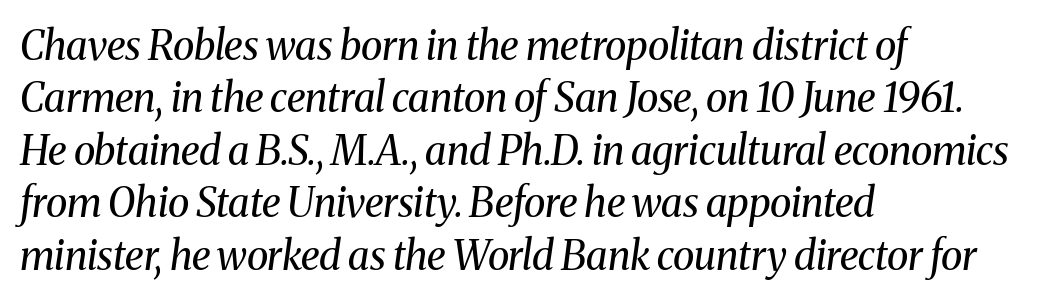
{"serif": "yes", "italic": "yes", "lean": "right", "slant_degrees": 8, "bold": "no", "weight": "regular", "width": "normal", "stroke_contrast": "medium", "x_height": "medium", "monospaced": "no", "underline": "no", "align": "left", "line_spacing": "normal", "line_spacing_ratio": 1.31, "letter_spacing": "normal", "letter_spacing_em": 0.0, "glyph_px": 40}
